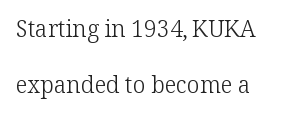
{"italic": "no", "bold": "no", "underline": "no", "line_spacing": "loose", "line_spacing_ratio": 2.43, "letter_spacing": "normal", "letter_spacing_em": 0.0, "glyph_px": 23}
